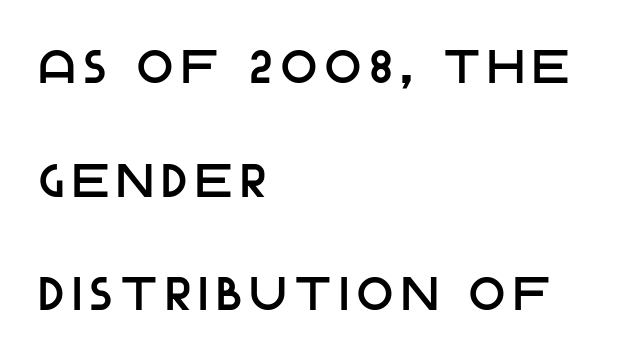
A student would call this left alignment; a typographer would say flush left, rag right. These lines are composed in type without serifs. No word sits above an underline. This is roman type, the default non-slanted kind.
